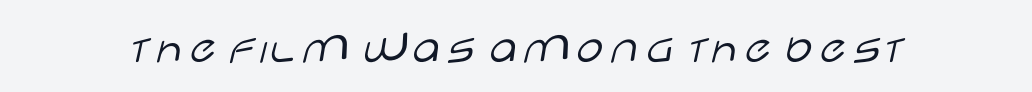
{"serif": "no", "bold": "no", "weight": "light", "width": "wide", "stroke_contrast": "low", "x_height": "large", "monospaced": "no", "underline": "no", "letter_spacing": "normal", "letter_spacing_em": 0.0, "glyph_px": 49}
